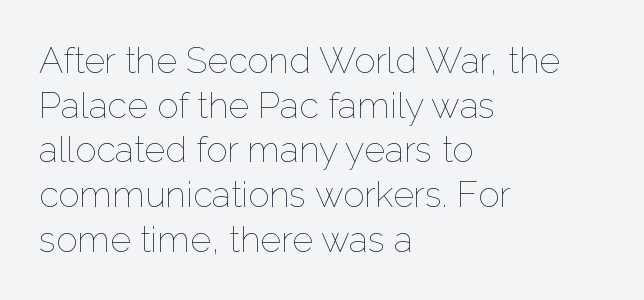
{"italic": "no", "bold": "no", "weight": "thin", "width": "normal", "stroke_contrast": "low", "x_height": "medium", "monospaced": "no", "underline": "no", "align": "left", "line_spacing_ratio": 1.24, "letter_spacing": "normal", "letter_spacing_em": 0.0, "glyph_px": 36}
